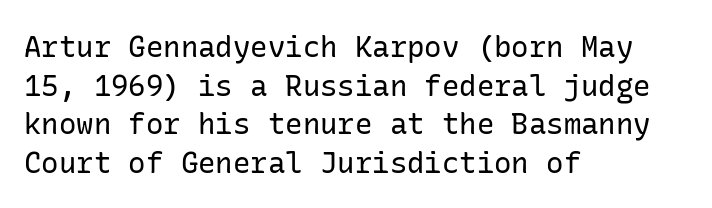
{"serif": "no", "italic": "no", "bold": "no", "weight": "regular", "width": "normal", "stroke_contrast": "low", "x_height": "medium", "underline": "no", "align": "left", "line_spacing": "normal", "line_spacing_ratio": 1.33, "letter_spacing": "normal", "letter_spacing_em": 0.0, "glyph_px": 29}
